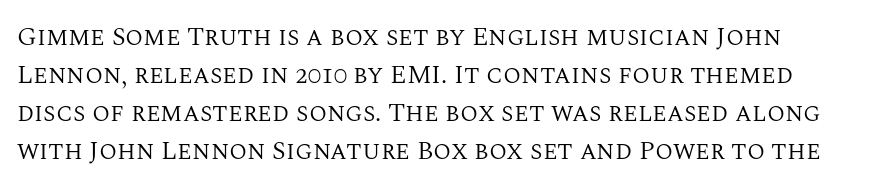
Type without underlining. In terms of posture, this sample is upright. The weight would be labelled regular, book, light, or lighter still. These lines keep a tight, regular rhythm from letter to letter.
